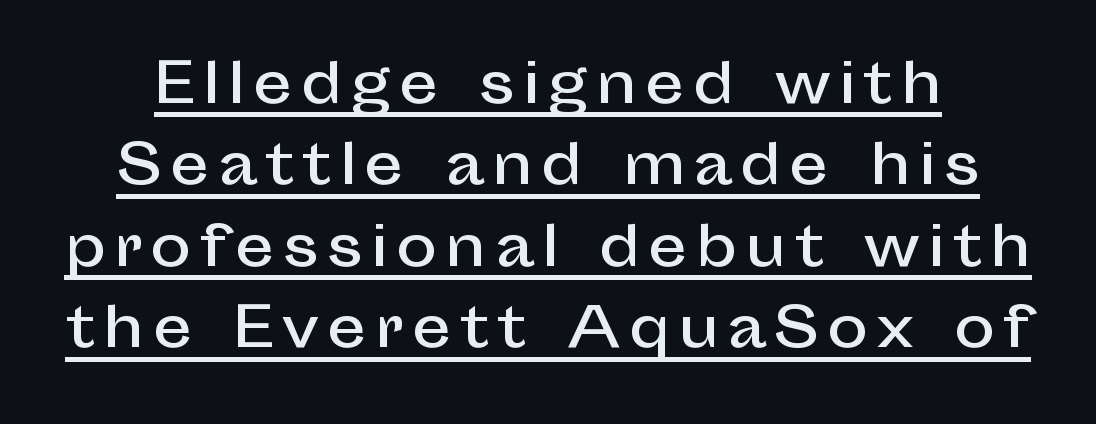
Q: Is the text italic (slanted)? A: No, it is upright.
Q: Is the typeface a serif or a sans-serif typeface? A: Sans-serif.
Q: Is the text underlined? A: Yes.
Q: Is the spacing between lines tight, normal or loose? A: Normal.
Q: Width (condensed, normal, or wide)? A: Normal.
Q: Stroke contrast? A: Low.
Q: x-height? A: Medium.
Q: Monospaced? A: No.
